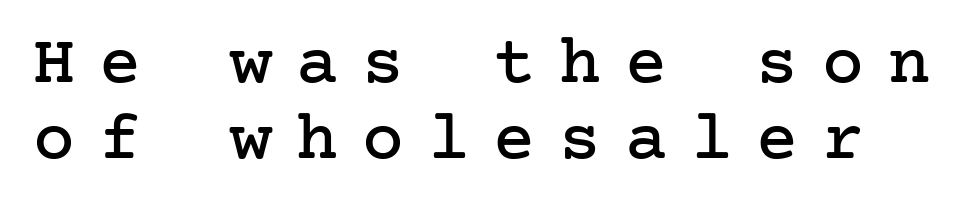
The image shows 70 px serif type, upright; set tight line spacing (1.08x), unusually wide letter spacing (+0.34 em), not underlined; low stroke contrast and a medium x-height.
